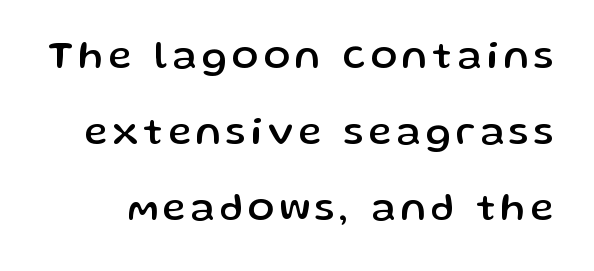
The image shows 39 px sans-serif type, upright; set loose line spacing (1.95x), not underlined; low stroke contrast and a medium x-height.
